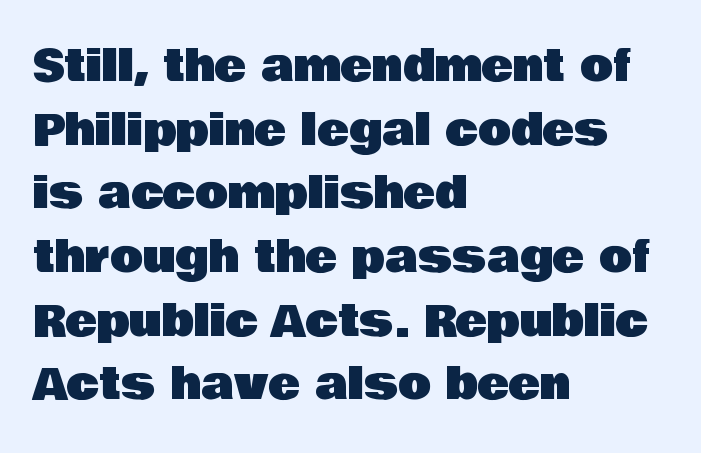
Q: Is the text italic (slanted)? A: No, it is upright.
Q: Is the typeface a serif or a sans-serif typeface? A: Sans-serif.
Q: Is the text underlined? A: No.
Q: How is the paragraph aligned? A: Left-aligned.
Q: Is the spacing between letters normal or unusually wide? A: Normal.
Q: Is the spacing between lines tight, normal or loose? A: Normal.
Q: Width (condensed, normal, or wide)? A: Normal.
Q: Stroke contrast? A: Low.
Q: x-height? A: Large.
Q: Monospaced? A: No.
